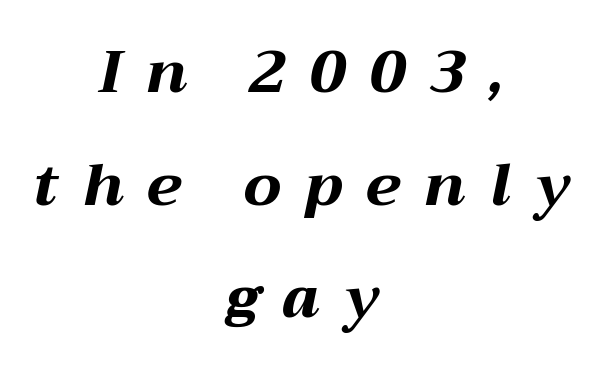
Q: Is the text bold? A: Yes.
Q: Is the text italic (slanted)? A: Yes, it leans right by about 12 degrees.
Q: Is the text underlined? A: No.
Q: How is the paragraph aligned? A: Centered.
Q: Is the spacing between letters normal or unusually wide? A: Unusually wide.
Q: Is the spacing between lines tight, normal or loose? A: Loose.
Q: Width (condensed, normal, or wide)? A: Wide.
Q: Stroke contrast? A: Medium.
Q: x-height? A: Medium.
Q: Monospaced? A: No.
